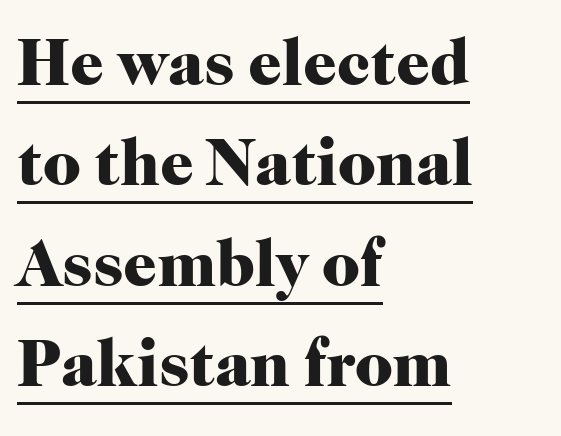
Q: Is the text bold? A: Yes.
Q: Is the text italic (slanted)? A: No, it is upright.
Q: Is the typeface a serif or a sans-serif typeface? A: Serif.
Q: Is the text underlined? A: Yes.
Q: How is the paragraph aligned? A: Left-aligned.
Q: Is the spacing between letters normal or unusually wide? A: Normal.
Q: Is the spacing between lines tight, normal or loose? A: Normal.
Q: Width (condensed, normal, or wide)? A: Normal.
Q: Stroke contrast? A: High.
Q: x-height? A: Medium.
Q: Monospaced? A: No.
